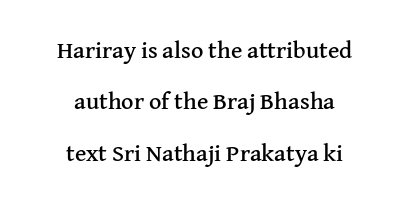
These lines stand farther apart than default settings would place them. There is no visible air inserted between adjacent glyphs. You can tell it's not italic because the verticals are truly vertical. Any mark beneath the type? The region is blank.
